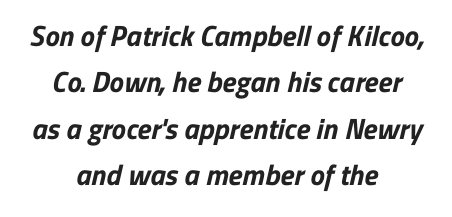
Q: Is the text bold? A: Yes.
Q: Is the typeface a serif or a sans-serif typeface? A: Sans-serif.
Q: Is the text underlined? A: No.
Q: How is the paragraph aligned? A: Centered.
Q: Is the spacing between letters normal or unusually wide? A: Normal.
Q: Is the spacing between lines tight, normal or loose? A: Normal.
Q: Width (condensed, normal, or wide)? A: Normal.
Q: Stroke contrast? A: Low.
Q: x-height? A: Medium.
Q: Monospaced? A: No.
